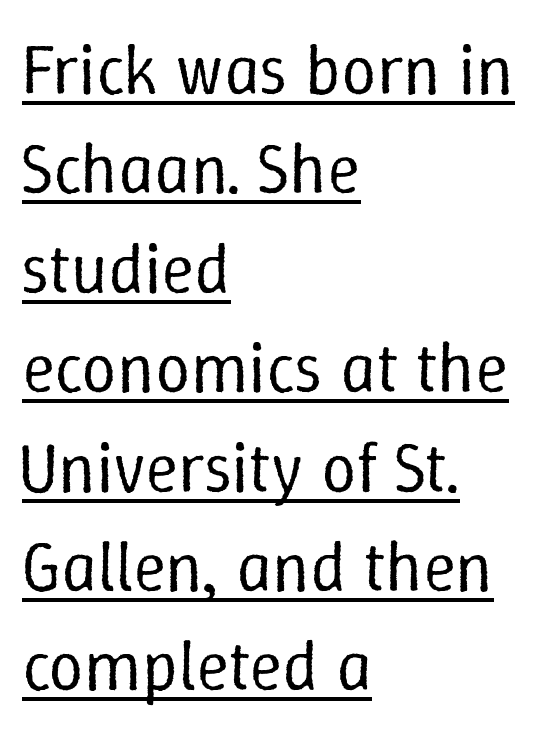
Q: Is the text bold? A: No.
Q: Is the text italic (slanted)? A: No, it is upright.
Q: Is the text underlined? A: Yes.
Q: How is the paragraph aligned? A: Left-aligned.
Q: Is the spacing between letters normal or unusually wide? A: Normal.
Q: Is the spacing between lines tight, normal or loose? A: Normal.
Q: Width (condensed, normal, or wide)? A: Normal.
Q: Stroke contrast? A: Low.
Q: x-height? A: Medium.
Q: Monospaced? A: No.
